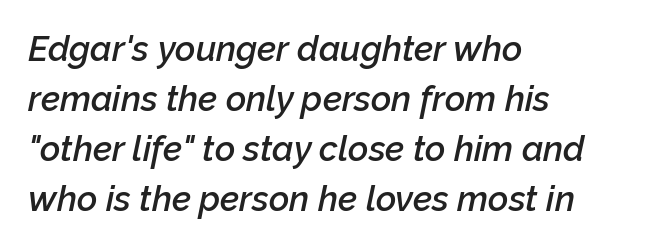
The space beneath each line is pristine and unruled. The passage shown is typed in a proportional face where columns would drift. Stems and bowls a touch heavier than normal — semibold. The lines are quadded left. The text carries the slant typical of an italic or oblique font.
